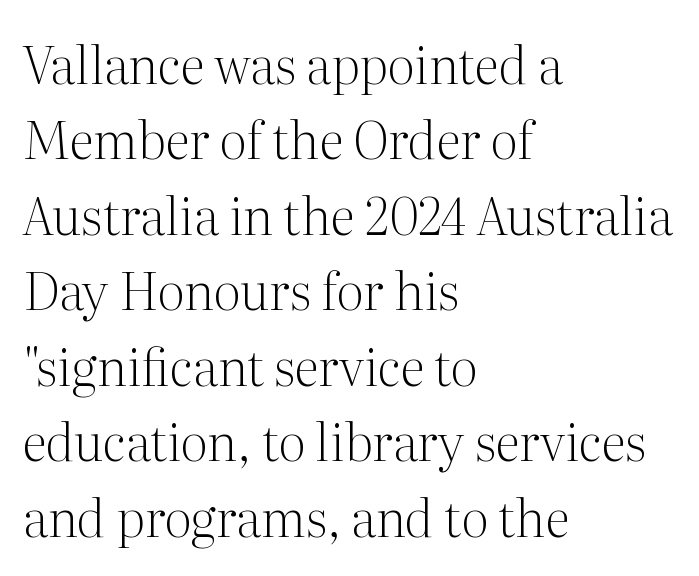
The image shows 51 px light serif type, upright; set left-aligned, normal line spacing (1.48x), normal letter spacing, not underlined; medium stroke contrast and a medium x-height.
